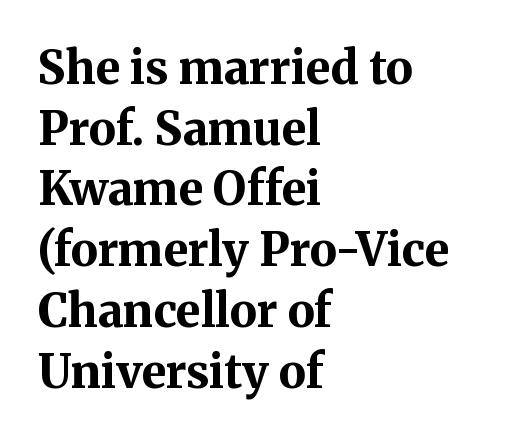
The image shows 46 px bold serif type, upright; set left-aligned, normal line spacing (1.32x), normal letter spacing, not underlined; medium stroke contrast and a medium x-height.
